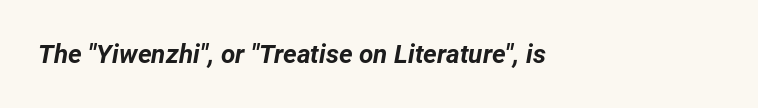
{"italic": "yes", "lean": "right", "slant_degrees": 12, "bold": "yes", "underline": "no", "align": "left", "letter_spacing": "normal", "letter_spacing_em": 0.0, "glyph_px": 26}
